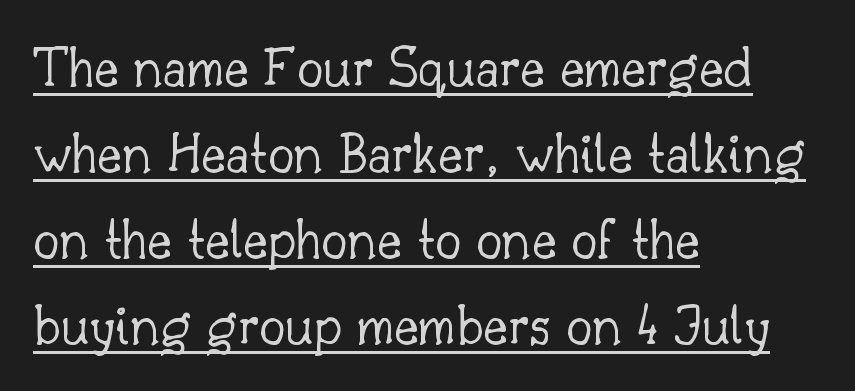
{"italic": "no", "bold": "no", "weight": "light", "width": "normal", "stroke_contrast": "low", "x_height": "small", "monospaced": "no", "underline": "yes", "align": "left", "line_spacing": "normal", "line_spacing_ratio": 1.46, "letter_spacing": "normal", "letter_spacing_em": 0.0, "glyph_px": 59}
